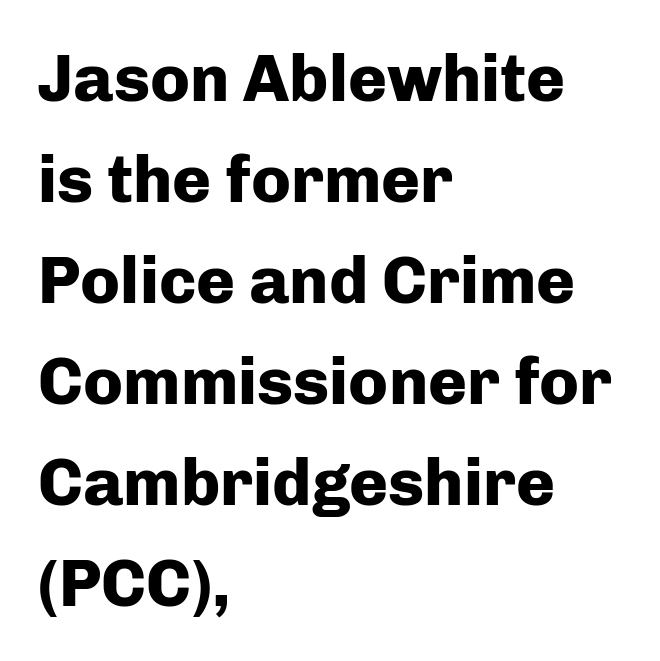
{"serif": "no", "italic": "no", "bold": "yes", "weight": "heavy", "width": "normal", "stroke_contrast": "low", "x_height": "medium", "monospaced": "no", "underline": "no", "align": "left", "line_spacing": "normal", "line_spacing_ratio": 1.53, "letter_spacing": "normal", "letter_spacing_em": 0.0, "glyph_px": 66}
